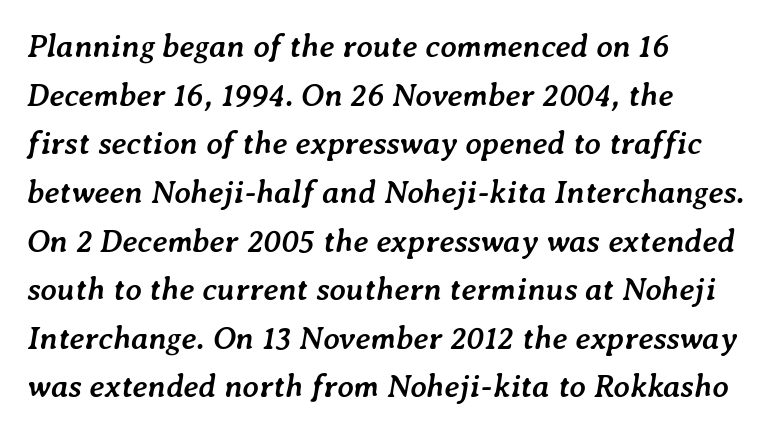
Q: Is the text bold? A: Yes.
Q: Is the text italic (slanted)? A: Yes, it leans right by about 7 degrees.
Q: Is the text underlined? A: No.
Q: How is the paragraph aligned? A: Left-aligned.
Q: Is the spacing between letters normal or unusually wide? A: Normal.
Q: Is the spacing between lines tight, normal or loose? A: Normal.
Q: Width (condensed, normal, or wide)? A: Normal.
Q: Stroke contrast? A: Low.
Q: x-height? A: Medium.
Q: Monospaced? A: No.
